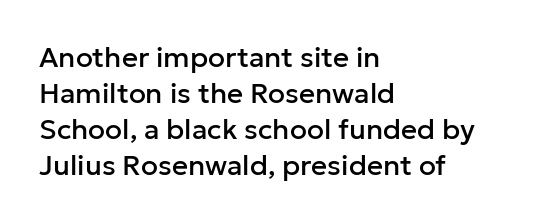
Q: Is the text italic (slanted)? A: No, it is upright.
Q: Is the typeface a serif or a sans-serif typeface? A: Sans-serif.
Q: Is the text underlined? A: No.
Q: How is the paragraph aligned? A: Left-aligned.
Q: Is the spacing between letters normal or unusually wide? A: Normal.
Q: Is the spacing between lines tight, normal or loose? A: Normal.
Q: Width (condensed, normal, or wide)? A: Normal.
Q: Stroke contrast? A: Low.
Q: x-height? A: Medium.
Q: Monospaced? A: No.
